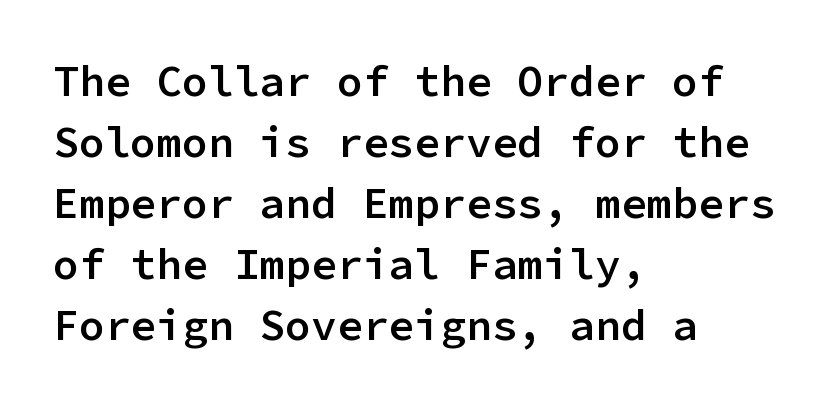
{"serif": "no", "italic": "no", "bold": "semi", "weight": "semibold", "width": "normal", "stroke_contrast": "low", "x_height": "medium", "monospaced": "yes", "underline": "no", "align": "left", "line_spacing": "normal", "line_spacing_ratio": 1.42, "letter_spacing": "normal", "letter_spacing_em": 0.0, "glyph_px": 43}
